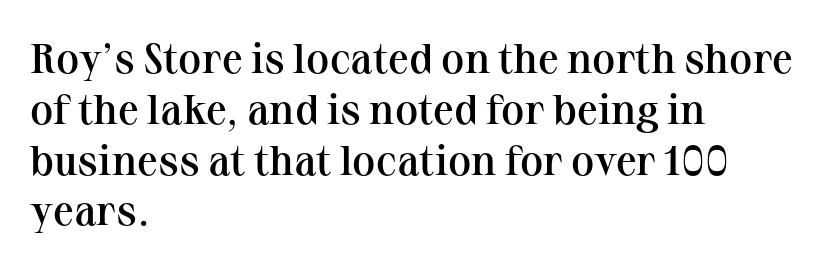
{"serif": "yes", "italic": "no", "bold": "semi", "weight": "semibold", "width": "normal", "stroke_contrast": "medium", "x_height": "medium", "monospaced": "no", "underline": "no", "align": "left", "line_spacing_ratio": 1.21, "letter_spacing": "normal", "letter_spacing_em": 0.0, "glyph_px": 42}
